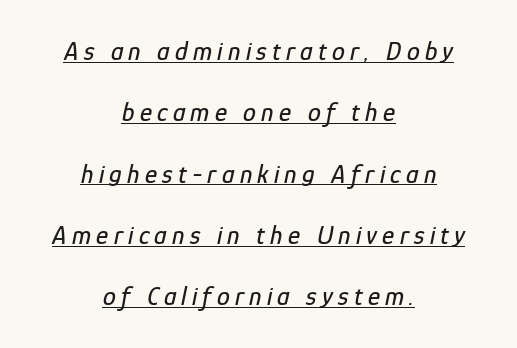
The space between consecutive lines is lavish. Caption: multi-line text, centered on the measure. Is the letter spacing exaggerated? Yes — the characters are pushed far apart. Quick note: underline on. Designer's note — italics engaged.
